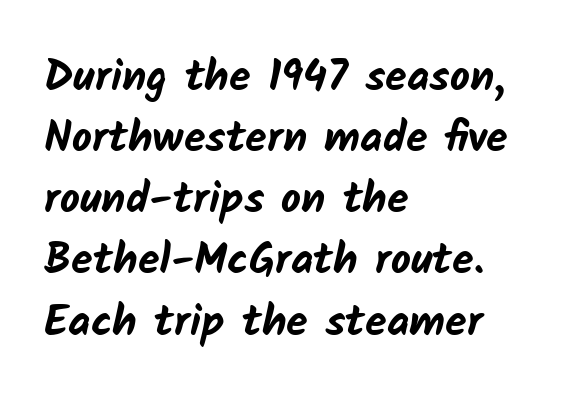
Chunky letters — that's bold for sure. Nope, no serifs anywhere on these letters. In CSS terms this would be text-align: left. The vertical gap from one line to the next is medium.
